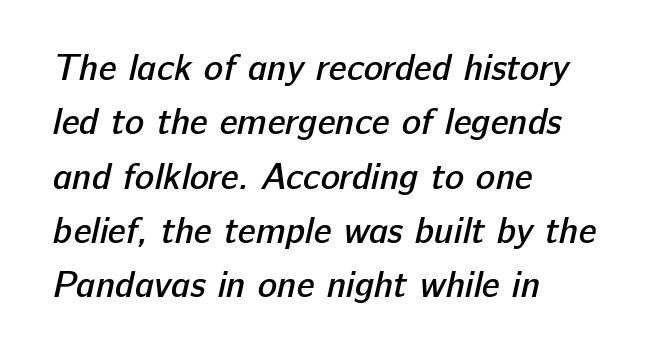
The image shows 36 px semibold sans-serif type; set left-aligned, normal line spacing (1.51x), normal letter spacing, not underlined; low stroke contrast and a medium x-height.
